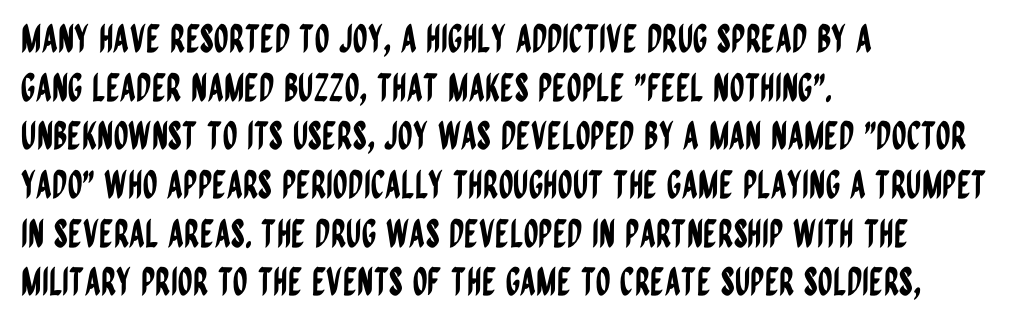
Underlining? Definitely not there. This block has exactly the height ordinary leading produces. Line beginnings align vertically; line endings do not. This rendering employs a face without finishing strokes, i.e., a sans-serif. Each letter keeps its own natural width here, so spacing adapts to shape. Standard letterfit; no display-style spreading of the glyphs.
